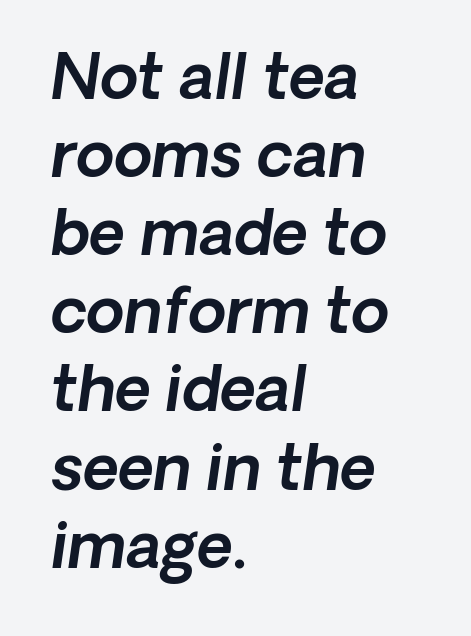
Q: Is the text italic (slanted)? A: Yes, it leans right by about 8 degrees.
Q: Is the text underlined? A: No.
Q: How is the paragraph aligned? A: Left-aligned.
Q: Is the spacing between letters normal or unusually wide? A: Normal.
Q: Is the spacing between lines tight, normal or loose? A: Normal.
Q: Width (condensed, normal, or wide)? A: Normal.
Q: x-height? A: Medium.
Q: Monospaced? A: No.
